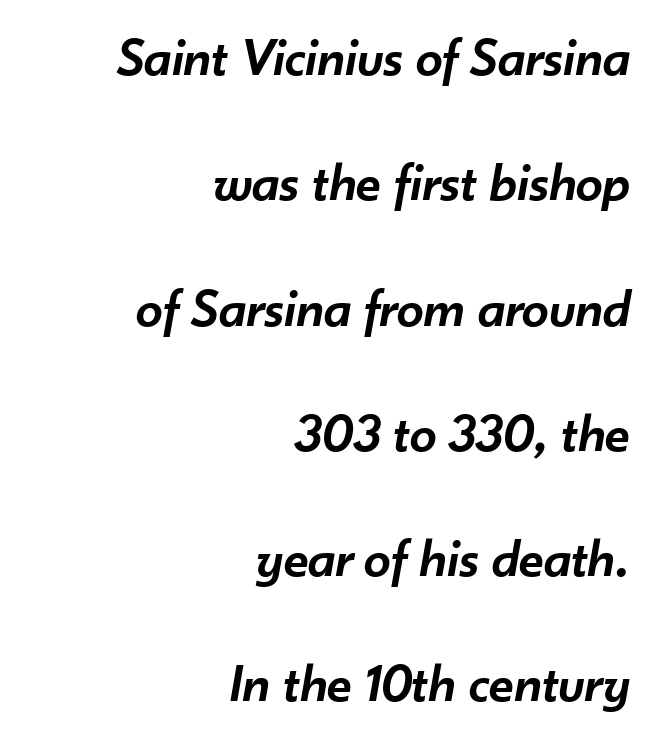
{"italic": "yes", "lean": "right", "slant_degrees": 10, "bold": "semi", "weight": "semibold", "width": "normal", "stroke_contrast": "low", "x_height": "small", "monospaced": "no", "underline": "no", "align": "right", "line_spacing": "loose", "line_spacing_ratio": 2.32, "letter_spacing": "normal", "letter_spacing_em": 0.0, "glyph_px": 54}
